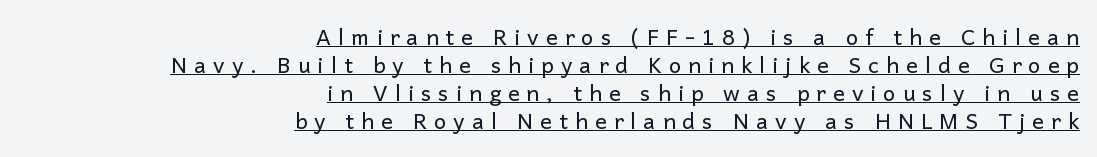
Is there an underline? Yes — a line sits under the letters. Each new line begins a customary step beneath the previous one. The characters are drawn with everyday or finer stroke widths. The typesetter chose a ragged-left arrangement here. A roman cut, with each character standing at attention.
